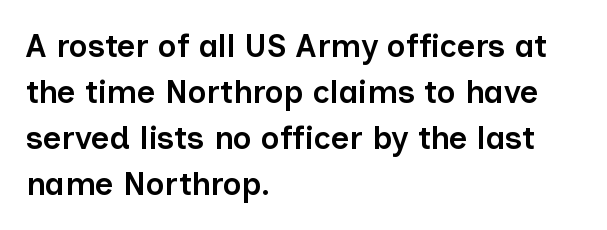
The setting favours the left margin, as ordinary paragraphs usually do. Look at the tracking — it's just the regular setting, nothing added. You could not count columns in this text — the font is proportionally spaced. A typesetter would mark this as roman, not italic. The face used here is a sans, in the tradition of grotesques and geometrics. A bare baseline throughout the passage.
